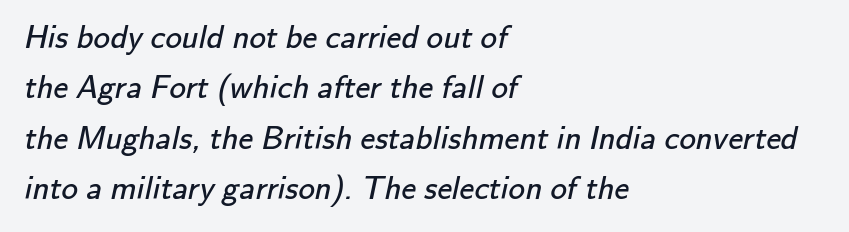
The image shows 33 px regular-weight sans-serif type; set left-aligned, normal line spacing (1.53x), normal letter spacing, not underlined; low stroke contrast and a small x-height.
